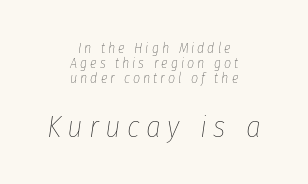
{"italic": "yes", "lean": "right", "slant_degrees": 8, "bold": "no", "weight": "thin", "width": "condensed", "stroke_contrast": "low", "x_height": "medium", "monospaced": "no", "underline": "no", "align": "center", "line_spacing": "tight", "line_spacing_ratio": 1.06, "letter_spacing": "wide", "letter_spacing_em": 0.21, "larger_block": "second", "size_ratio": 2.14, "glyph_px": 30}
